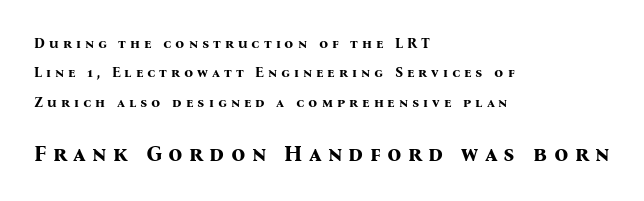
The image shows 22 px bold type, upright; set left-aligned, loose line spacing (2.1x), unusually wide letter spacing (+0.28 em), not underlined; the second (bottom) block is 1.57x larger.
